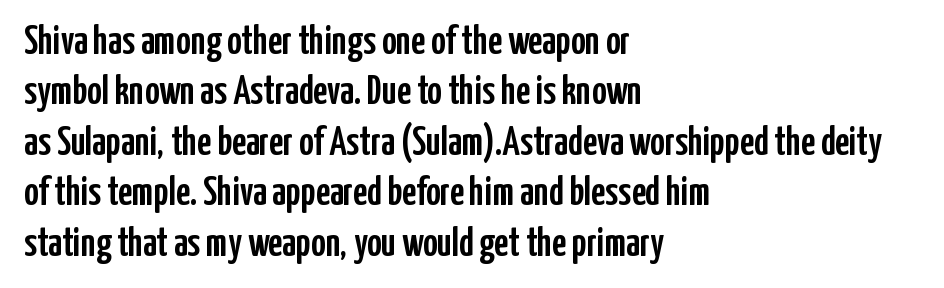
{"serif": "no", "italic": "no", "width": "condensed", "stroke_contrast": "low", "x_height": "medium", "monospaced": "no", "underline": "no", "align": "left", "line_spacing": "normal", "line_spacing_ratio": 1.26, "letter_spacing": "normal", "letter_spacing_em": 0.0, "glyph_px": 40}
